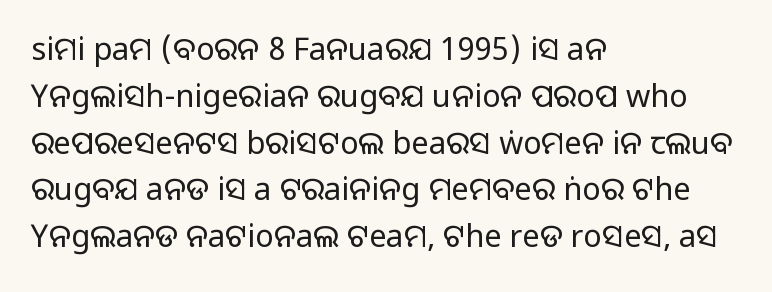
{"serif": "no", "italic": "no", "bold": "no", "weight": "regular", "width": "normal", "stroke_contrast": "low", "x_height": "large", "monospaced": "no", "underline": "no", "align": "left", "line_spacing": "normal", "line_spacing_ratio": 1.51, "letter_spacing": "normal", "letter_spacing_em": 0.0, "glyph_px": 31}
